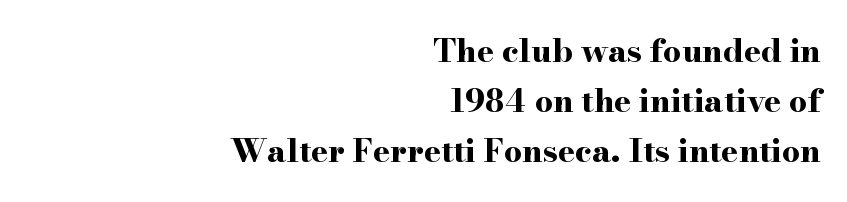
Q: Is the text bold? A: Yes.
Q: Is the text italic (slanted)? A: No, it is upright.
Q: Is the typeface a serif or a sans-serif typeface? A: Serif.
Q: Is the text underlined? A: No.
Q: How is the paragraph aligned? A: Right-aligned.
Q: Is the spacing between letters normal or unusually wide? A: Normal.
Q: Is the spacing between lines tight, normal or loose? A: Normal.
Q: Width (condensed, normal, or wide)? A: Wide.
Q: Stroke contrast? A: High.
Q: x-height? A: Small.
Q: Monospaced? A: No.
